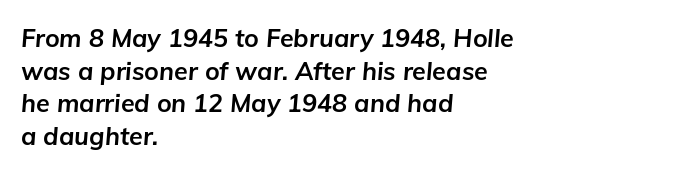
The specimen reads as italic at a glance. The typesetting leans heavy: a genuine bold. The text block is weighted toward the left margin, trailing off unevenly rightward. Compared with typical body copy, the letter spacing here is the same.
